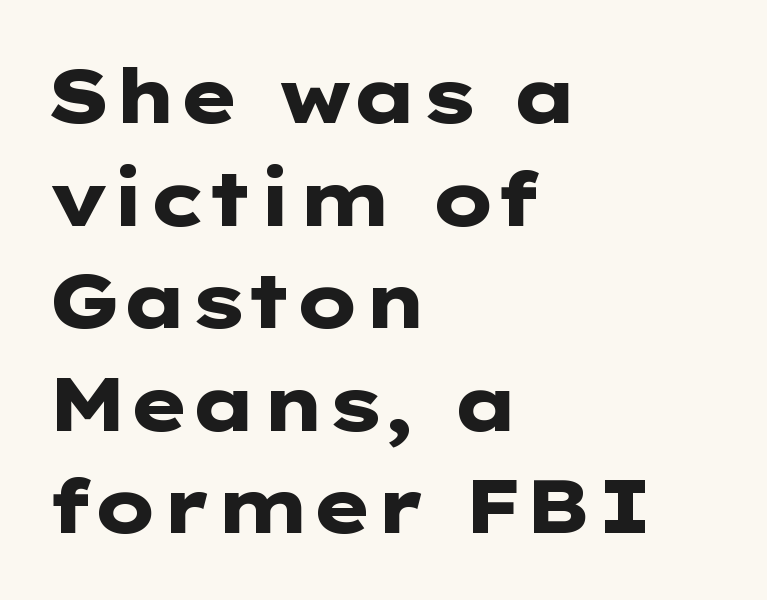
Q: Is the text bold? A: Yes.
Q: Is the text italic (slanted)? A: No, it is upright.
Q: Is the typeface a serif or a sans-serif typeface? A: Sans-serif.
Q: Is the text underlined? A: No.
Q: How is the paragraph aligned? A: Left-aligned.
Q: Is the spacing between letters normal or unusually wide? A: Normal.
Q: Is the spacing between lines tight, normal or loose? A: Normal.
Q: Width (condensed, normal, or wide)? A: Wide.
Q: Stroke contrast? A: Low.
Q: x-height? A: Medium.
Q: Monospaced? A: No.
